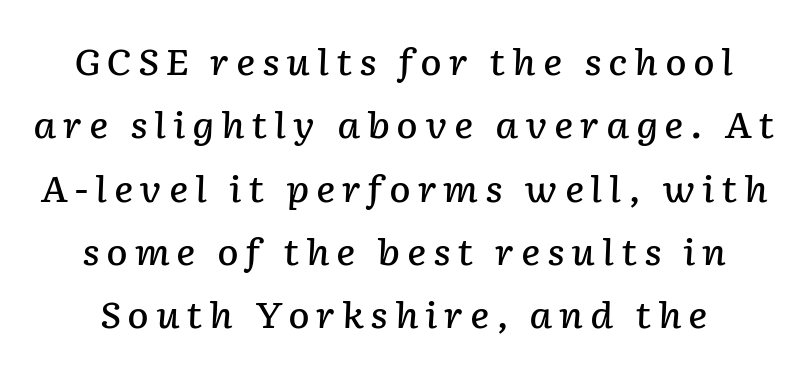
Q: Is the text bold? A: Semi-bold.
Q: Is the text italic (slanted)? A: Yes, it leans right by about 2 degrees.
Q: Is the text underlined? A: No.
Q: Width (condensed, normal, or wide)? A: Normal.
Q: Stroke contrast? A: Low.
Q: x-height? A: Medium.
Q: Monospaced? A: No.
